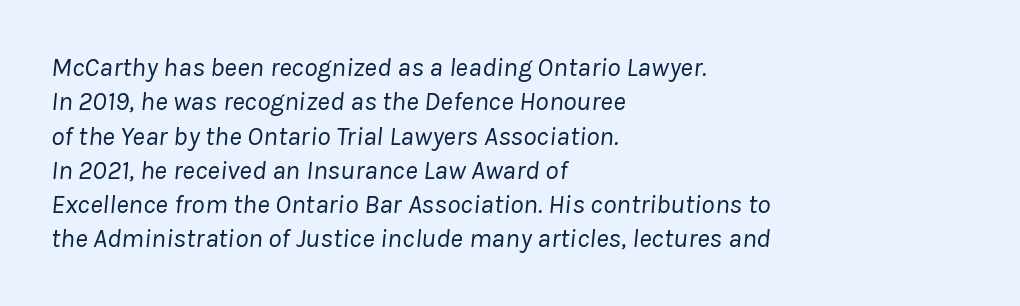
Q: Is the text bold? A: No.
Q: Is the text italic (slanted)? A: Yes, it leans right by about 8 degrees.
Q: Is the text underlined? A: No.
Q: How is the paragraph aligned? A: Left-aligned.
Q: Is the spacing between letters normal or unusually wide? A: Normal.
Q: Is the spacing between lines tight, normal or loose? A: Normal.
